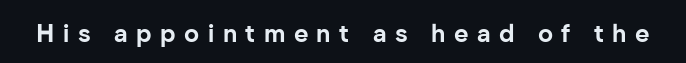
Q: Is the text bold? A: Yes.
Q: Is the text italic (slanted)? A: No, it is upright.
Q: Is the text underlined? A: No.
Q: Is the spacing between letters normal or unusually wide? A: Unusually wide.
